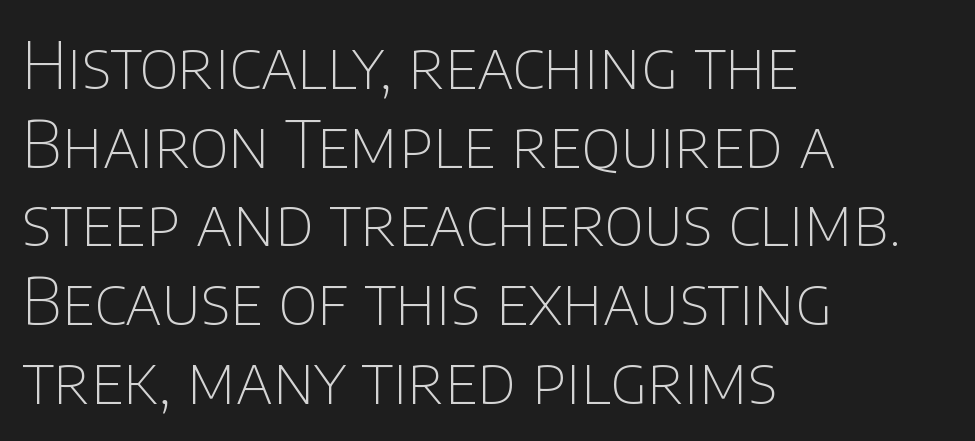
The image shows 65 px thin sans-serif type, upright; set left-aligned, line spacing 1.21x, normal letter spacing, not underlined; low stroke contrast and a large x-height.
